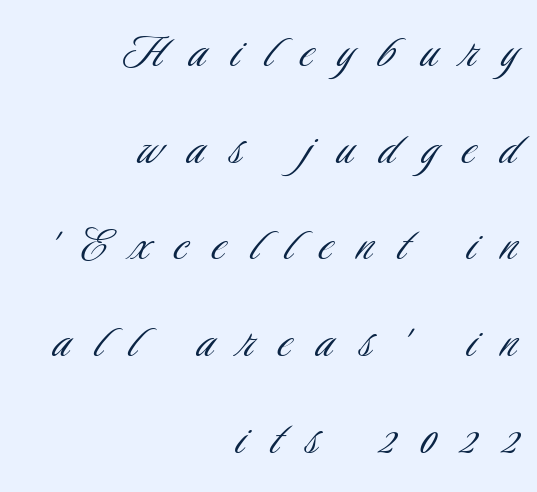
{"serif": "no", "bold": "no", "weight": "light", "width": "condensed", "stroke_contrast": "low", "x_height": "small", "monospaced": "no", "underline": "no", "align": "right", "line_spacing_ratio": 1.79, "letter_spacing": "wide", "letter_spacing_em": 0.47, "glyph_px": 54}
